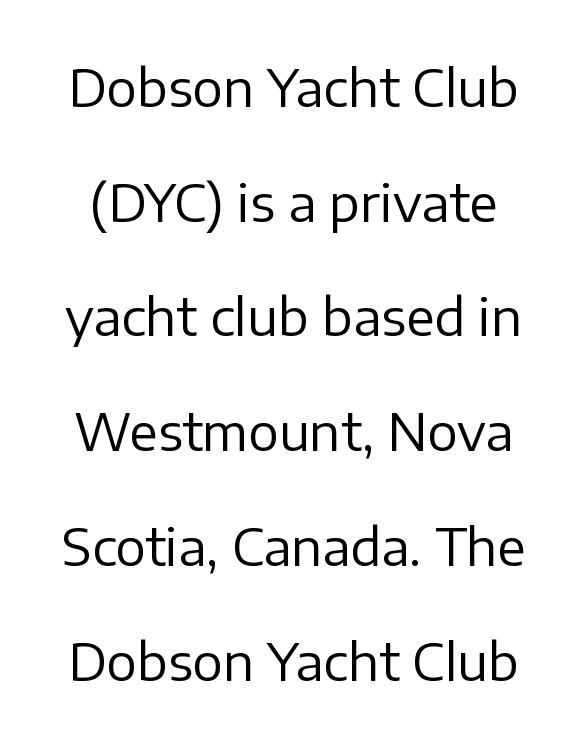
{"serif": "no", "italic": "no", "bold": "no", "weight": "regular", "width": "normal", "stroke_contrast": "low", "x_height": "medium", "monospaced": "no", "underline": "no", "line_spacing": "loose", "line_spacing_ratio": 2.25, "letter_spacing": "normal", "letter_spacing_em": 0.0, "glyph_px": 51}
